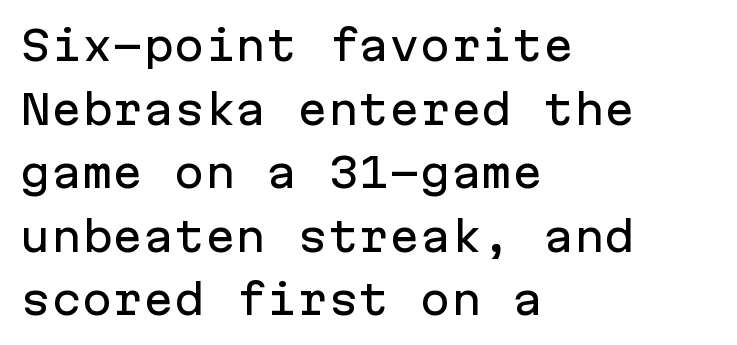
Layout note: lines flush left. Note: no serifs on the glyphs. The face used here is monospaced, like something from a code editor. Compared with typical paragraphs, the rows here are spaced about the same. Clear beneath every line of the passage.
